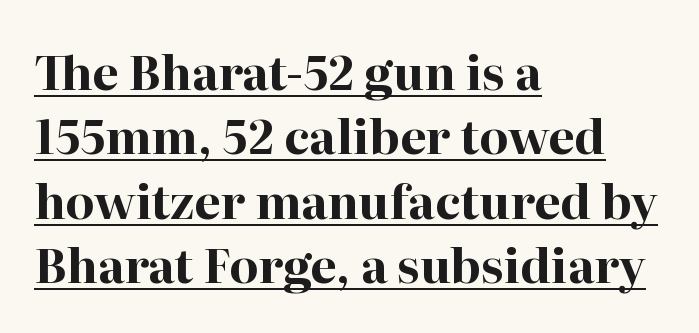
The image shows 47 px bold serif type, upright; set left-aligned, normal line spacing (1.37x), normal letter spacing, underlined; high stroke contrast and a medium x-height.
